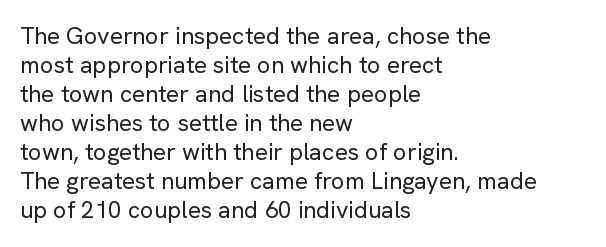
{"italic": "no", "bold": "no", "underline": "no", "align": "left", "line_spacing_ratio": 1.21, "letter_spacing": "normal", "letter_spacing_em": 0.0, "glyph_px": 24}
